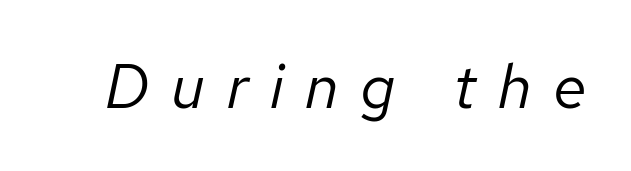
The image shows 62 px regular-weight type, italic (leaning right); set unusually wide letter spacing (+0.35 em), not underlined; low stroke contrast and a medium x-height.
